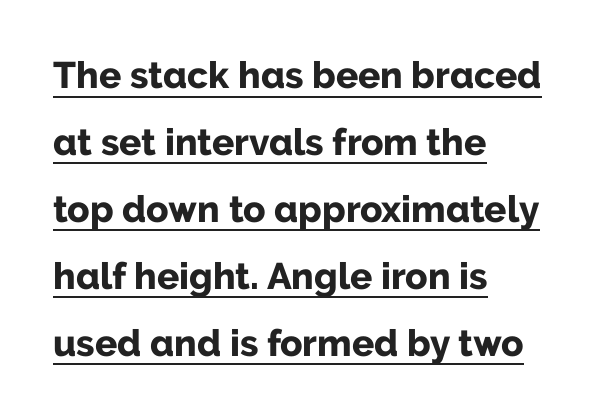
The image shows 37 px bold sans-serif type, upright; set left-aligned, line spacing 1.81x, normal letter spacing, underlined; low stroke contrast and a medium x-height.
